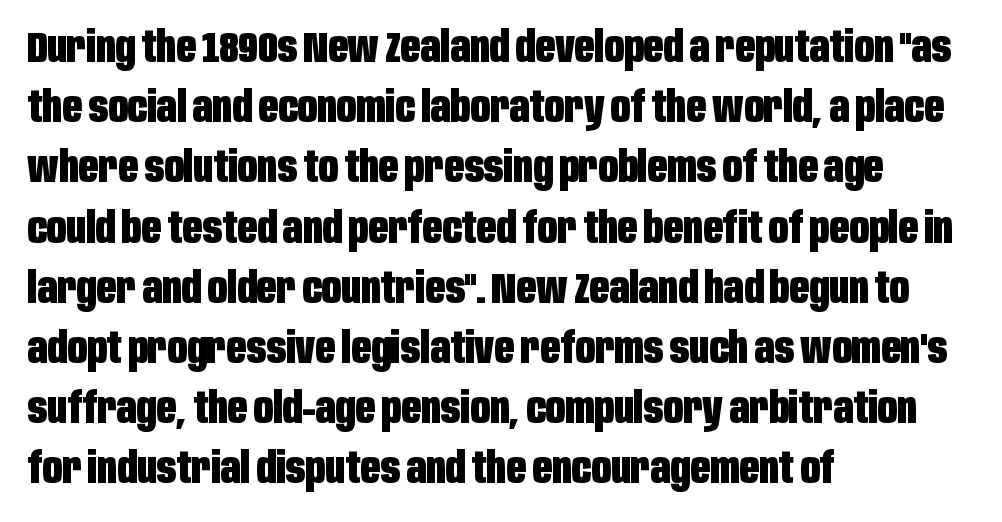
A sans-serif font was chosen for this passage. Notice how descenders clear the ascenders below comfortably — that's standard leading. A typesetter would call this zero additional tracking. Students, this is bold: see how much ink each stroke carries. Notice how the passage keeps a crisp vertical edge on the left only. Is this a fixed-width face? No — the glyphs have proportional, varying widths.
